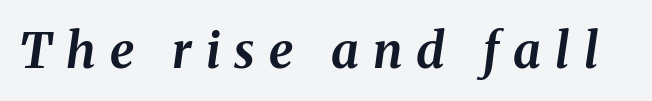
{"italic": "yes", "lean": "right", "slant_degrees": 8, "bold": "yes", "weight": "bold", "width": "normal", "stroke_contrast": "medium", "x_height": "medium", "monospaced": "no", "underline": "no", "letter_spacing": "wide", "letter_spacing_em": 0.29, "glyph_px": 49}
